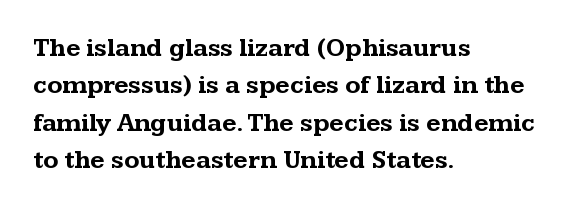
{"italic": "no", "bold": "yes", "underline": "no", "align": "left", "line_spacing": "normal", "line_spacing_ratio": 1.5, "letter_spacing": "normal", "letter_spacing_em": 0.0, "glyph_px": 25}
